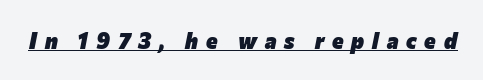
Someone cranked the tracking dial way up on this one. Glance below the letters and you will spot a drawn line. The text carries the slant typical of an italic or oblique font. Strong, thick strokes mark this as bold type.
